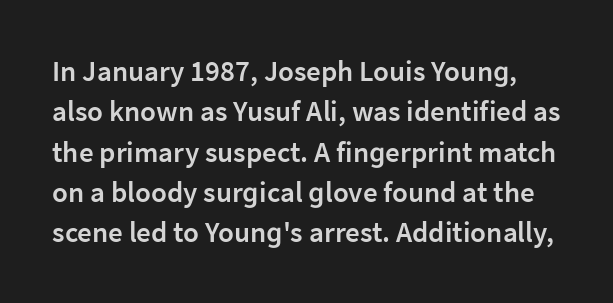
Posture: straight, roman, zero tilt. Grotesque or geometric, the face here clearly has no serifs. Glyph-to-glyph distance matches everyday printed text. A clean baseline with only descenders dipping below it.
